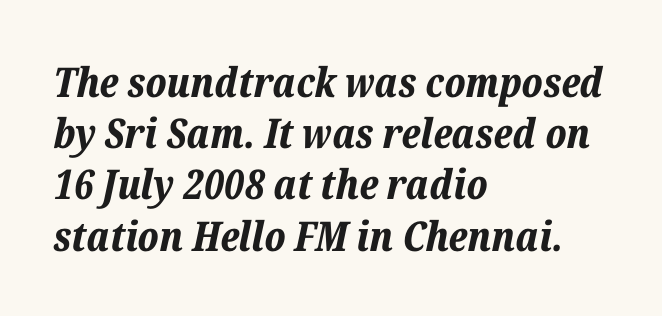
{"italic": "yes", "lean": "right", "slant_degrees": 12, "bold": "yes", "weight": "bold", "width": "normal", "stroke_contrast": "low", "x_height": "medium", "monospaced": "no", "underline": "no", "align": "left", "line_spacing": "normal", "line_spacing_ratio": 1.25, "letter_spacing": "normal", "letter_spacing_em": 0.0, "glyph_px": 41}
